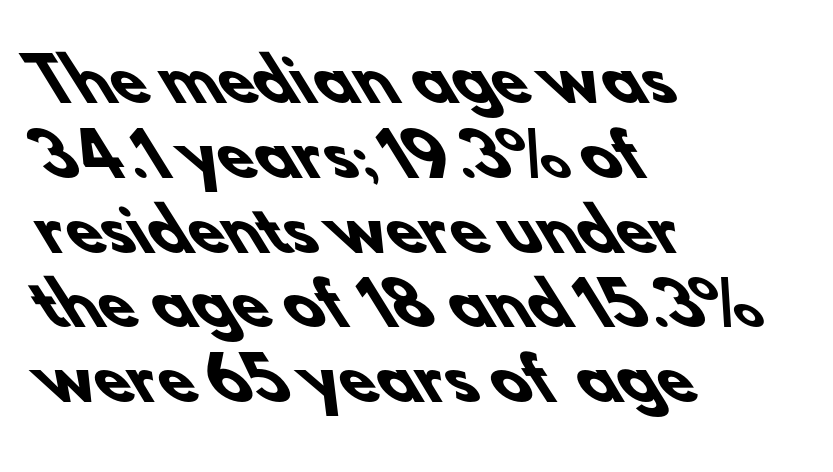
The image shows 58 px heavy sans-serif type; set left-aligned, normal line spacing (1.29x), normal letter spacing, not underlined; low stroke contrast and a small x-height.
